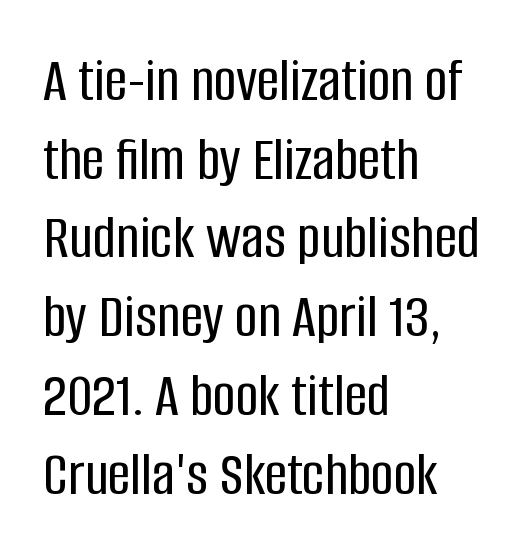
The face used here is a sans, in the tradition of grotesques and geometrics. How are the letters spaced? Ordinarily, with no added tracking. Quick note: interline space is typical. Think of a printed novel: that variable character pitch is what you see here. The lettering holds an erect, upright posture throughout. Decoration check: the copy has no underline.
